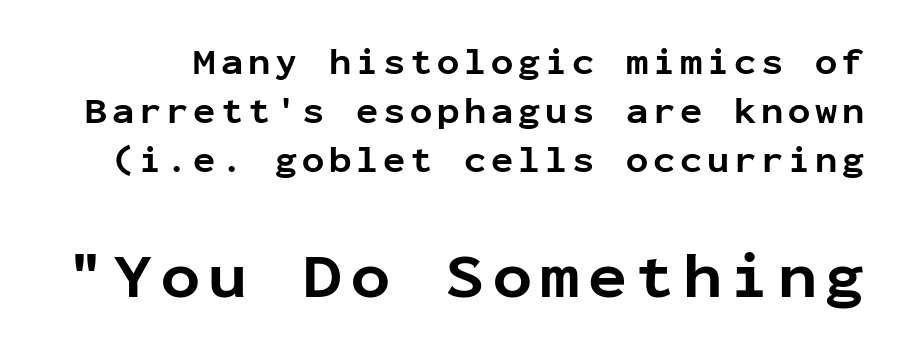
Q: Is the text bold? A: Yes.
Q: Is the text italic (slanted)? A: No, it is upright.
Q: Is the typeface a serif or a sans-serif typeface? A: Sans-serif.
Q: Is the text underlined? A: No.
Q: Is the spacing between lines tight, normal or loose? A: Normal.
Q: Which block of text is set in a larger size, the first (top) or the second (bottom)? A: The second (bottom) one.
Q: Width (condensed, normal, or wide)? A: Normal.
Q: Stroke contrast? A: Low.
Q: x-height? A: Medium.
Q: Monospaced? A: Yes.
